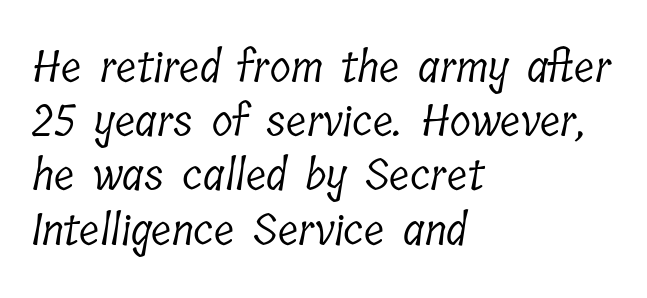
Q: Is the text bold? A: No.
Q: Is the typeface a serif or a sans-serif typeface? A: Serif.
Q: Is the text underlined? A: No.
Q: How is the paragraph aligned? A: Left-aligned.
Q: Is the spacing between letters normal or unusually wide? A: Normal.
Q: Is the spacing between lines tight, normal or loose? A: Normal.
Q: Width (condensed, normal, or wide)? A: Condensed.
Q: Stroke contrast? A: Low.
Q: x-height? A: Medium.
Q: Monospaced? A: No.
